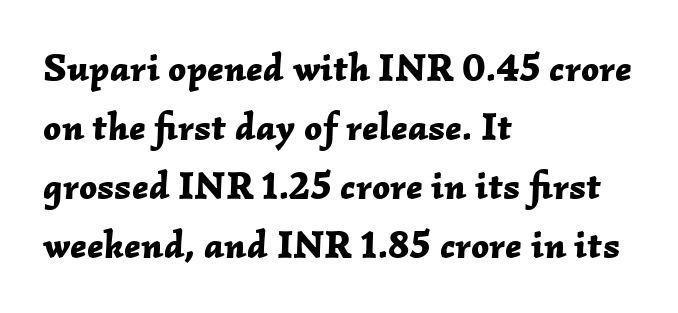
The image shows 39 px bold type, italic (leaning right); set left-aligned, normal line spacing (1.51x), normal letter spacing, not underlined; low stroke contrast and a medium x-height.
